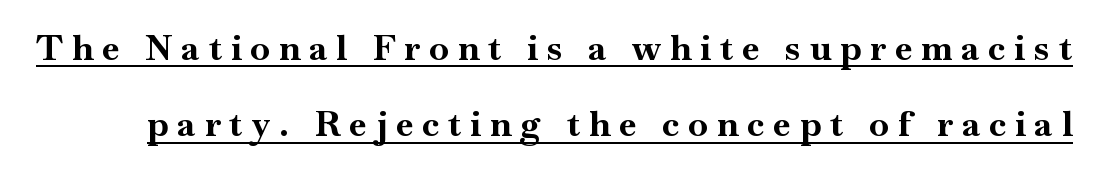
Spacing verdict: proportional, widths tailored to each character. If you measured baseline to baseline, you'd find a long distance. The words here are underlined. It's the straight-up-and-down kind of type.
